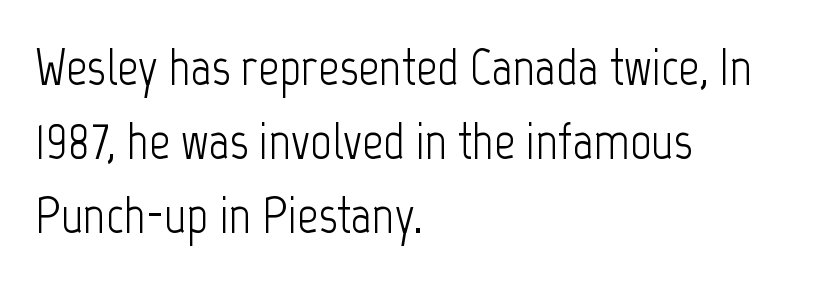
{"serif": "no", "italic": "no", "bold": "no", "weight": "light", "width": "condensed", "stroke_contrast": "low", "x_height": "medium", "monospaced": "no", "underline": "no", "align": "left", "line_spacing": "normal", "line_spacing_ratio": 1.42, "letter_spacing": "normal", "letter_spacing_em": 0.0, "glyph_px": 52}
